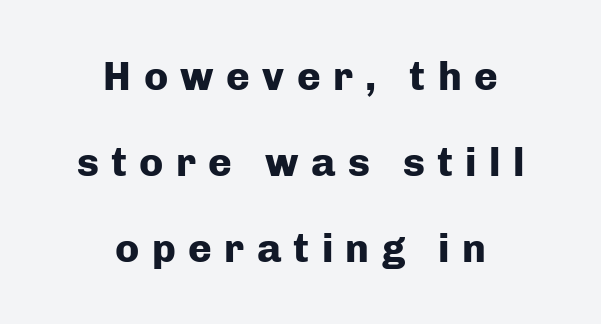
Note the varied advance widths — an 'i' is clearly narrower than an 'm'. Decoration check: the copy has no underline. The letters are bold, with thick, heavy strokes. Nothing sits at the stroke ends, so this counts as sans-serif. If you drew a line through each stem, it would be perfectly vertical.
